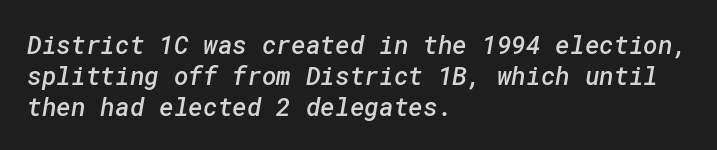
The image shows 25 px text type; set left-aligned, line spacing 1.24x, normal letter spacing, not underlined.
